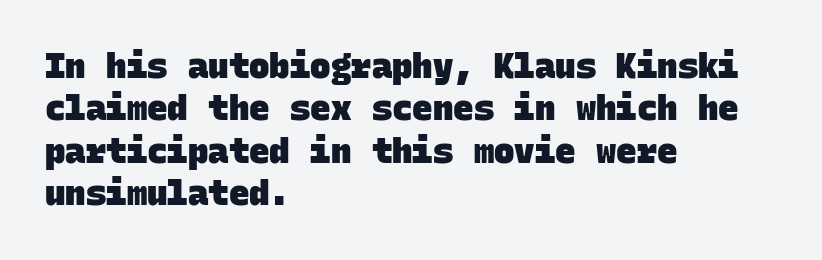
Q: Is the text bold? A: Yes.
Q: Is the typeface a serif or a sans-serif typeface? A: Sans-serif.
Q: Is the text underlined? A: No.
Q: How is the paragraph aligned? A: Left-aligned.
Q: Is the spacing between letters normal or unusually wide? A: Normal.
Q: Is the spacing between lines tight, normal or loose? A: Normal.
Q: Width (condensed, normal, or wide)? A: Normal.
Q: Stroke contrast? A: Low.
Q: x-height? A: Large.
Q: Monospaced? A: Yes.
